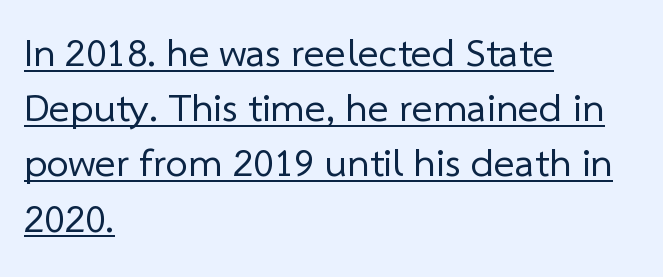
Spacing verdict: proportional, widths tailored to each character. The rag falls on the right side of this text block. The tracking reads as untouched default to a designer's eye. This is sans-serif lettering, the kind often seen on screens and signage. Heft: none added — not bold.
